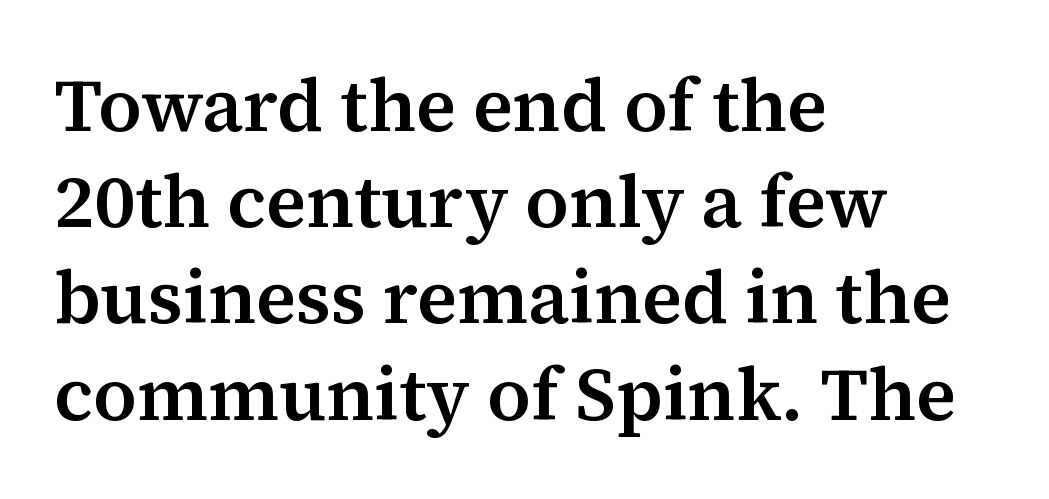
The passage shown is typed in a proportional face where columns would drift. The line texture is even and compact thanks to regular tracking. In CSS terms this would be text-align: left. Has an underline been added? It has not. Does the leading feel generous? No, just average. Ordinary non-slanted type is in use.
